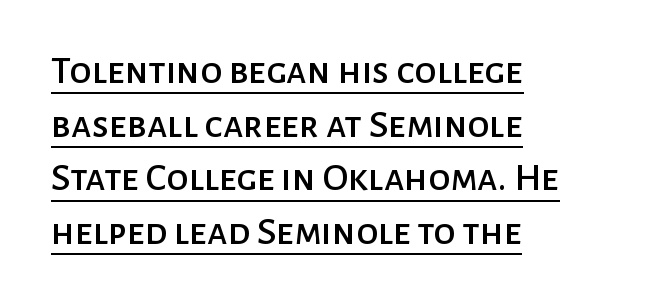
The image shows 40 px sans-serif type, upright; set left-aligned, normal line spacing (1.34x), normal letter spacing, underlined; low stroke contrast and a medium x-height.
